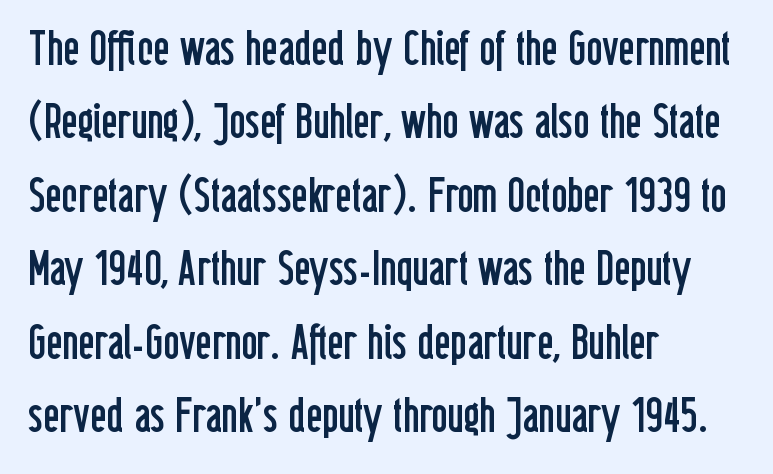
Each line starts at the same left margin while the right side varies. Tracking value appears to be zero — textbook default spacing. Think of a printed novel: that variable character pitch is what you see here. Serif or sans? Sans — the stroke terminals are bare. Rows of type keep a routine distance in the vertical direction. Lines of text with bare space underneath.
